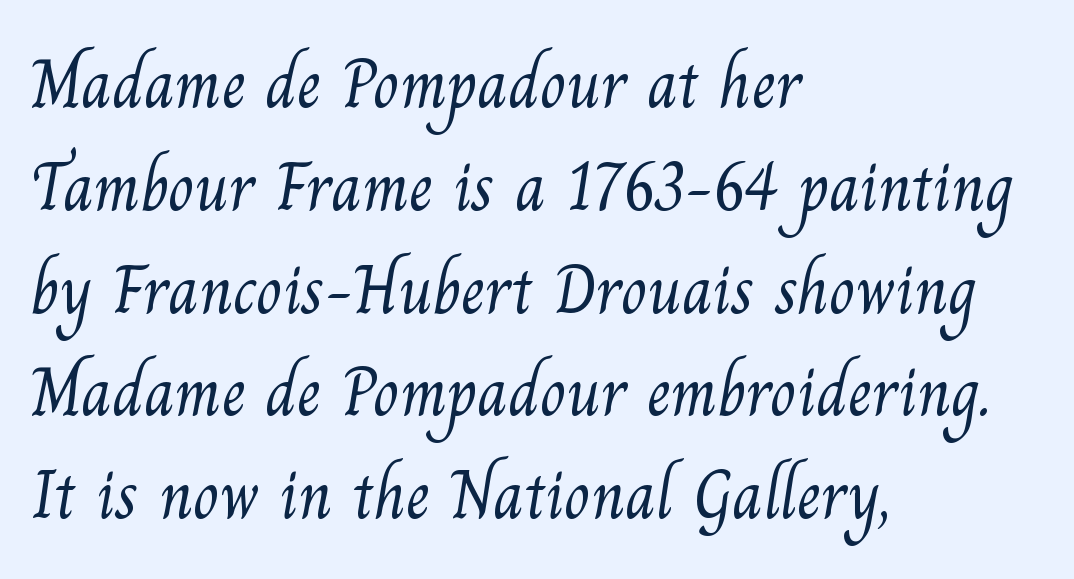
{"serif": "yes", "bold": "no", "weight": "light", "width": "normal", "stroke_contrast": "medium", "x_height": "small", "monospaced": "no", "underline": "no", "align": "left", "line_spacing": "normal", "line_spacing_ratio": 1.49, "letter_spacing": "normal", "letter_spacing_em": 0.0, "glyph_px": 69}
